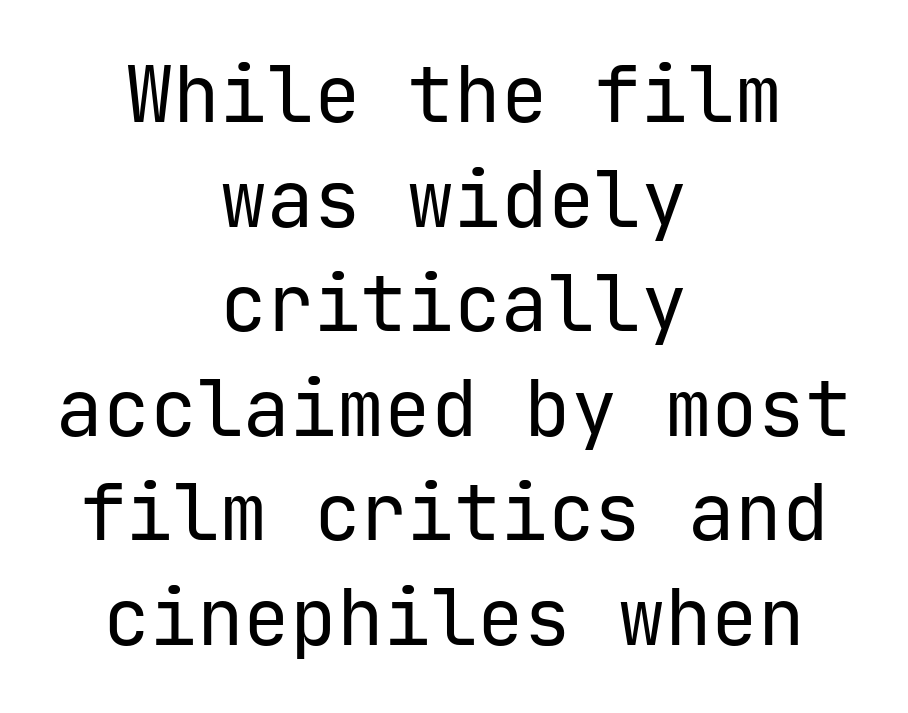
{"serif": "no", "italic": "no", "bold": "no", "weight": "regular", "width": "normal", "stroke_contrast": "low", "x_height": "medium", "monospaced": "yes", "underline": "no", "align": "center", "line_spacing": "normal", "line_spacing_ratio": 1.34, "letter_spacing": "normal", "letter_spacing_em": 0.0, "glyph_px": 78}
